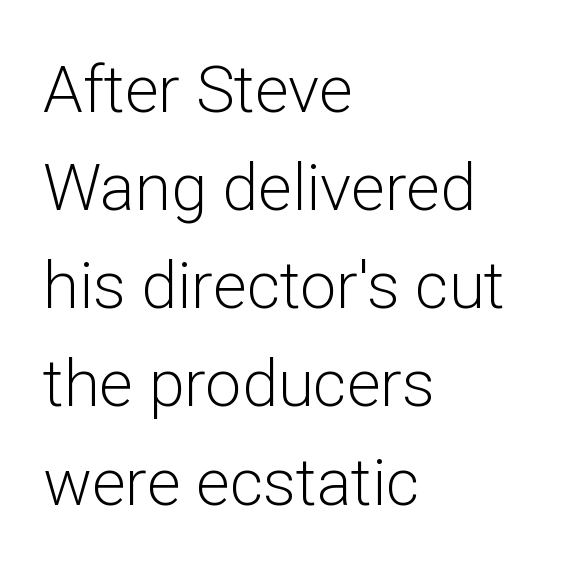
Q: Is the text bold? A: No.
Q: Is the text italic (slanted)? A: No, it is upright.
Q: Is the typeface a serif or a sans-serif typeface? A: Sans-serif.
Q: Is the text underlined? A: No.
Q: How is the paragraph aligned? A: Left-aligned.
Q: Is the spacing between letters normal or unusually wide? A: Normal.
Q: Is the spacing between lines tight, normal or loose? A: Normal.
Q: Width (condensed, normal, or wide)? A: Normal.
Q: Stroke contrast? A: Low.
Q: x-height? A: Medium.
Q: Monospaced? A: No.
